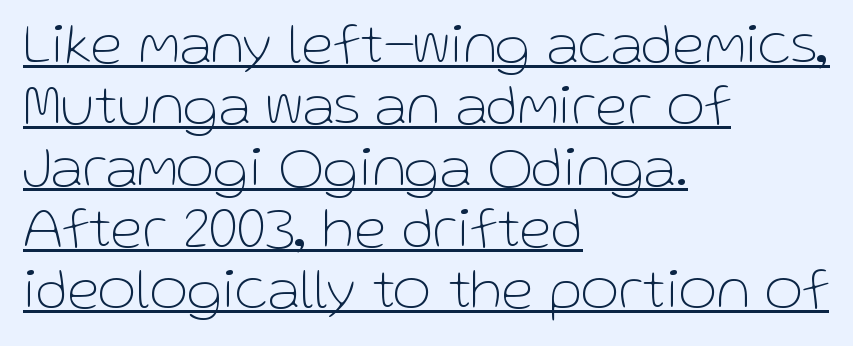
{"serif": "no", "italic": "no", "bold": "no", "weight": "thin", "width": "normal", "stroke_contrast": "low", "x_height": "medium", "monospaced": "no", "underline": "yes", "align": "left", "line_spacing": "tight", "line_spacing_ratio": 1.04, "letter_spacing": "normal", "letter_spacing_em": 0.0, "glyph_px": 59}
